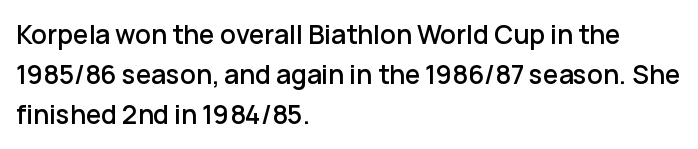
Descender tails drop into unmarked territory. Each word holds together tightly as a unit, with standard inter-letter gaps. Style check: upright. A student would call this left alignment; a typographer would say flush left, rag right. If you measured baseline to baseline, you'd find a middling distance.
